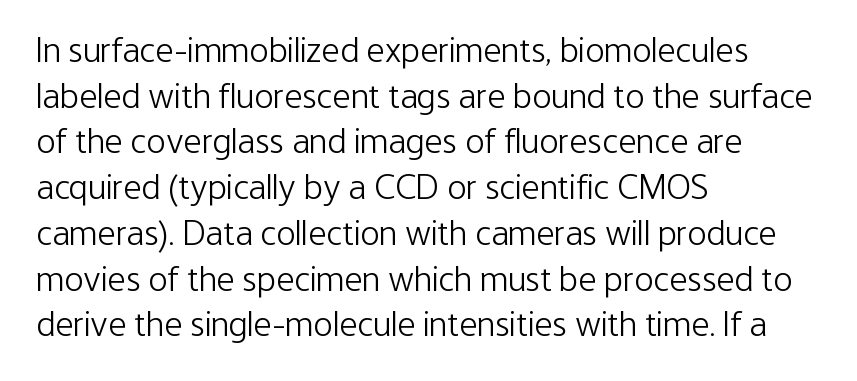
Weight class: somewhere from thin through regular. Line beginnings align vertically; line endings do not. Ascenders rise straight up at ninety degrees. Quick note: interline space is typical. The letters advance in unequal steps, a hallmark of proportional type. The strip under each line holds only bare page.
